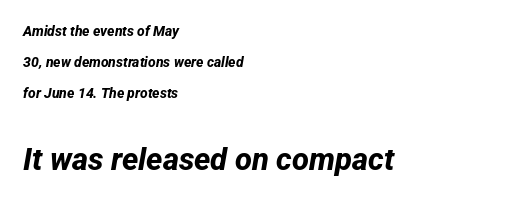
{"serif": "no", "bold": "yes", "weight": "bold", "width": "normal", "stroke_contrast": "low", "x_height": "medium", "monospaced": "no", "underline": "no", "align": "left", "line_spacing": "loose", "line_spacing_ratio": 2.22, "letter_spacing": "normal", "letter_spacing_em": 0.0, "larger_block": "second", "size_ratio": 2.21, "glyph_px": 31}
